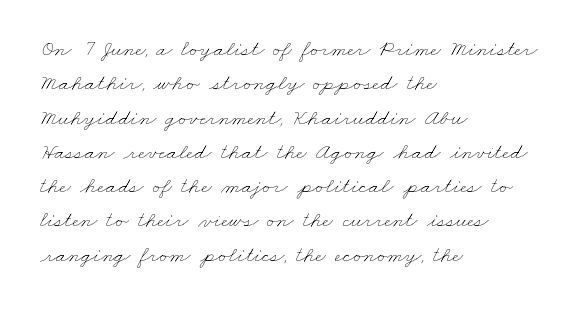
Q: Is the text bold? A: No.
Q: Is the text underlined? A: No.
Q: How is the paragraph aligned? A: Left-aligned.
Q: Is the spacing between letters normal or unusually wide? A: Normal.
Q: Is the spacing between lines tight, normal or loose? A: Normal.
